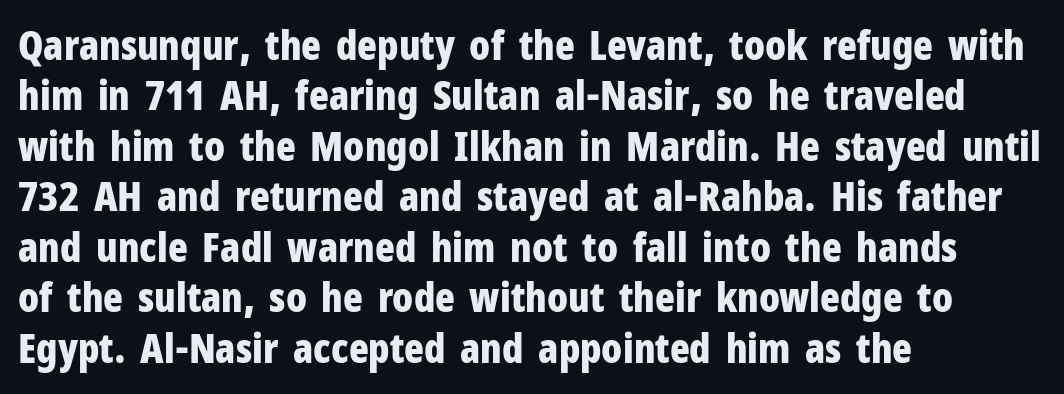
{"serif": "no", "italic": "no", "bold": "yes", "weight": "bold", "width": "condensed", "stroke_contrast": "low", "x_height": "medium", "monospaced": "no", "underline": "no", "align": "left", "line_spacing_ratio": 1.23, "letter_spacing": "normal", "letter_spacing_em": 0.0, "glyph_px": 41}
